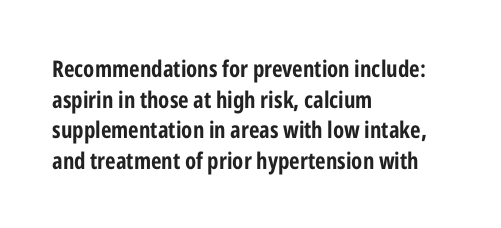
{"italic": "no", "bold": "yes", "underline": "no", "align": "left", "line_spacing": "normal", "line_spacing_ratio": 1.33, "letter_spacing": "normal", "letter_spacing_em": 0.0, "glyph_px": 23}
